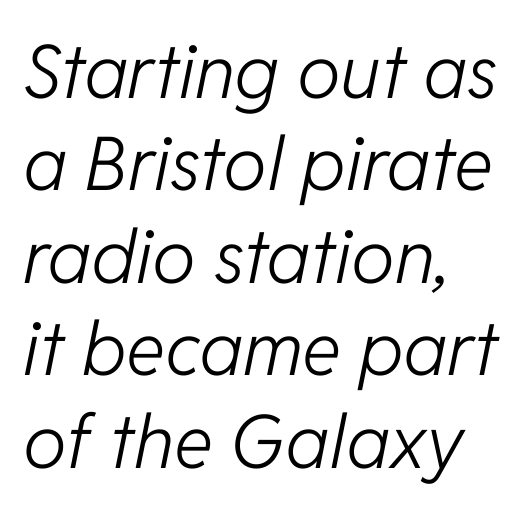
{"italic": "yes", "lean": "right", "slant_degrees": 11, "bold": "no", "weight": "light", "width": "normal", "stroke_contrast": "low", "x_height": "medium", "monospaced": "no", "underline": "no", "align": "left", "line_spacing": "normal", "line_spacing_ratio": 1.25, "letter_spacing": "normal", "letter_spacing_em": 0.0, "glyph_px": 74}
